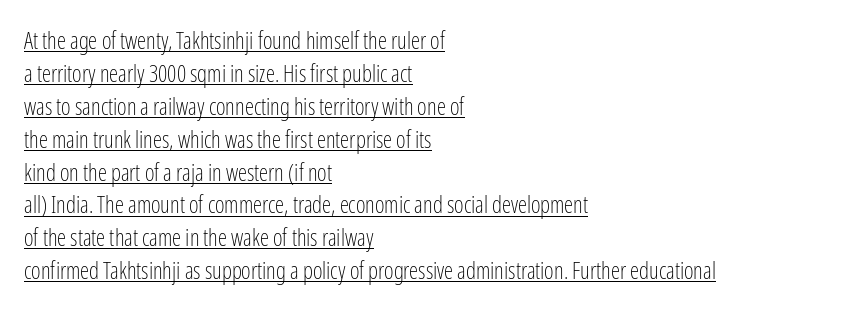
The image shows 23 px text type, upright; set left-aligned, normal line spacing (1.43x), normal letter spacing, underlined.
